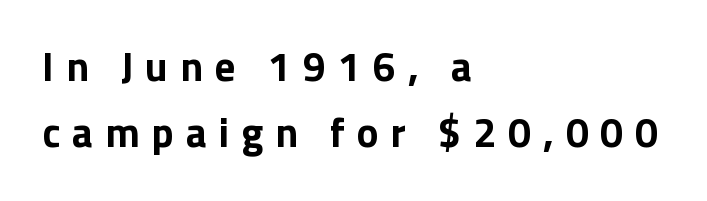
{"serif": "no", "italic": "no", "bold": "yes", "weight": "bold", "width": "normal", "stroke_contrast": "low", "x_height": "medium", "monospaced": "no", "underline": "no", "align": "left", "line_spacing": "normal", "line_spacing_ratio": 1.61, "letter_spacing": "wide", "letter_spacing_em": 0.29, "glyph_px": 41}
